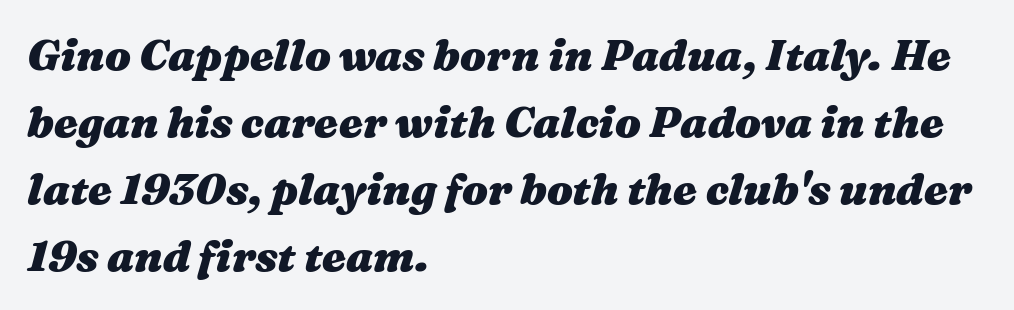
The image shows 43 px heavy, wide type, italic (leaning right); set left-aligned, normal line spacing (1.56x), normal letter spacing, not underlined; medium stroke contrast and a medium x-height.
